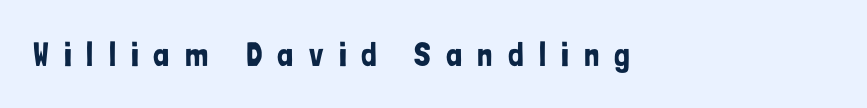
Q: Is the text italic (slanted)? A: No, it is upright.
Q: Is the typeface a serif or a sans-serif typeface? A: Sans-serif.
Q: Is the text underlined? A: No.
Q: How is the paragraph aligned? A: Left-aligned.
Q: Is the spacing between letters normal or unusually wide? A: Unusually wide.
Q: Width (condensed, normal, or wide)? A: Condensed.
Q: Stroke contrast? A: Low.
Q: x-height? A: Medium.
Q: Monospaced? A: No.
